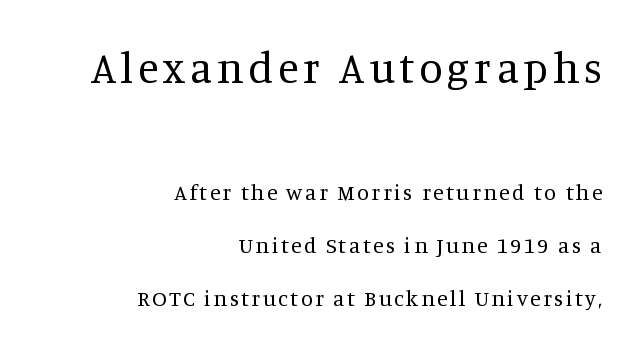
Is this a heavy cut? Hardly; it is regular or lighter. Does the leading feel generous? Absolutely, it's lavish. Descenders are the only things crossing below the line. The letters in the upper block stand taller than those in the block below. Check where the strokes stop: tiny serifs finish them off.
